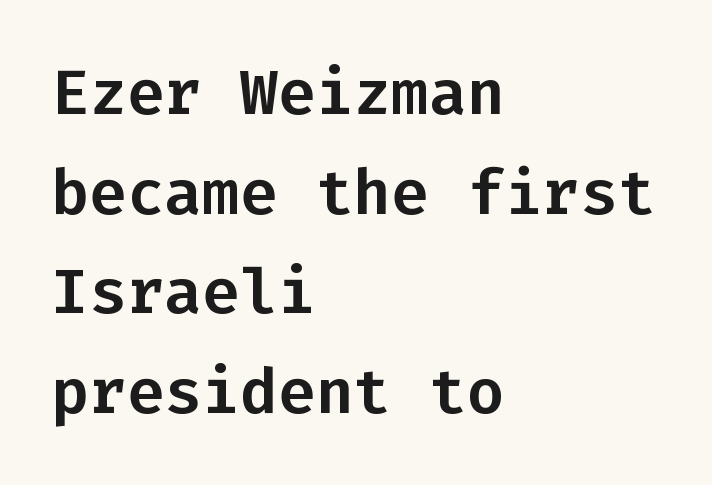
{"serif": "no", "italic": "no", "width": "normal", "stroke_contrast": "low", "x_height": "medium", "monospaced": "yes", "underline": "no", "align": "left", "line_spacing": "normal", "line_spacing_ratio": 1.58, "letter_spacing": "normal", "letter_spacing_em": 0.0, "glyph_px": 63}
